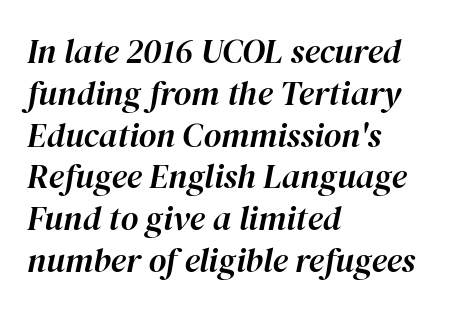
The image shows 34 px text type, italic (leaning right); set left-aligned, line spacing 1.23x, normal letter spacing, not underlined; high stroke contrast and a medium x-height.
